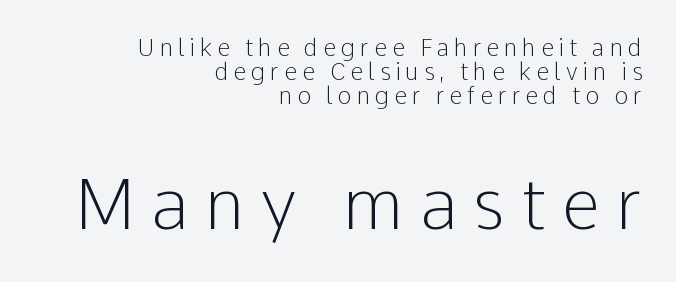
{"serif": "no", "italic": "no", "bold": "no", "weight": "light", "width": "normal", "stroke_contrast": "low", "x_height": "medium", "monospaced": "no", "underline": "no", "align": "right", "line_spacing": "tight", "line_spacing_ratio": 1.05, "letter_spacing": "wide", "letter_spacing_em": 0.22, "larger_block": "second", "size_ratio": 3.04, "glyph_px": 70}
